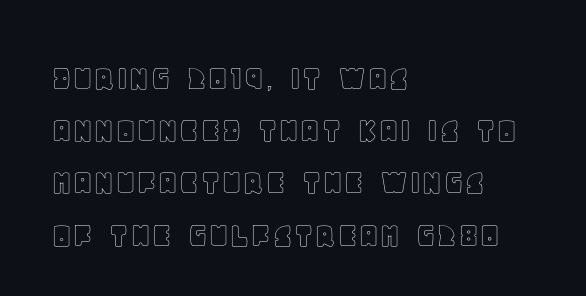
Bare-footed words on every line. Nobody touched the tracking dial on this one. Leftover space on each line is placed entirely after the last word. Compared with typical paragraphs, the rows here are spaced about the same.
